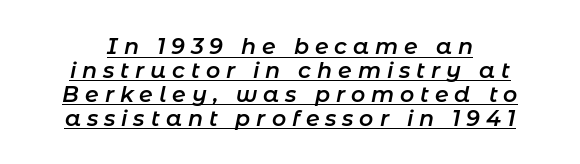
Q: Is the text bold? A: Semi-bold.
Q: Is the text italic (slanted)? A: Yes, it leans right by about 11 degrees.
Q: Is the text underlined? A: Yes.
Q: Is the spacing between letters normal or unusually wide? A: Unusually wide.
Q: Is the spacing between lines tight, normal or loose? A: Tight.
